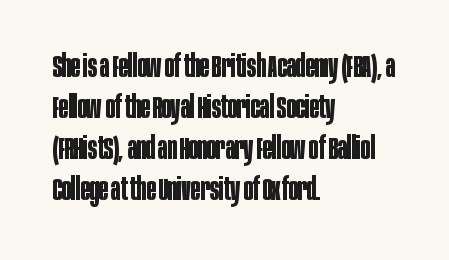
The image shows 31 px bold, condensed sans-serif type, upright; set left-aligned, normal line spacing (1.32x), normal letter spacing, not underlined; low stroke contrast and a large x-height.
